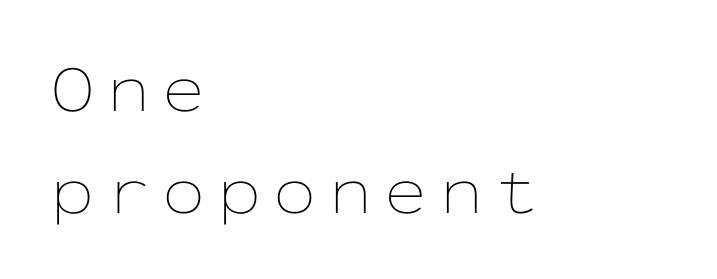
Q: Is the text bold? A: No.
Q: Is the text italic (slanted)? A: No, it is upright.
Q: Is the text underlined? A: No.
Q: How is the paragraph aligned? A: Left-aligned.
Q: Is the spacing between lines tight, normal or loose? A: Normal.
Q: Width (condensed, normal, or wide)? A: Wide.
Q: Stroke contrast? A: Low.
Q: x-height? A: Medium.
Q: Monospaced? A: Yes.
